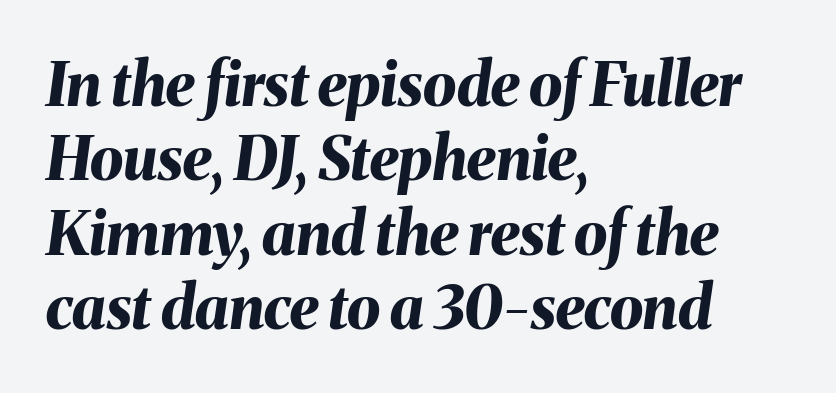
{"italic": "yes", "lean": "right", "slant_degrees": 8, "bold": "yes", "weight": "bold", "width": "normal", "stroke_contrast": "medium", "x_height": "medium", "monospaced": "no", "underline": "no", "align": "left", "line_spacing_ratio": 1.24, "letter_spacing": "normal", "letter_spacing_em": 0.0, "glyph_px": 60}
